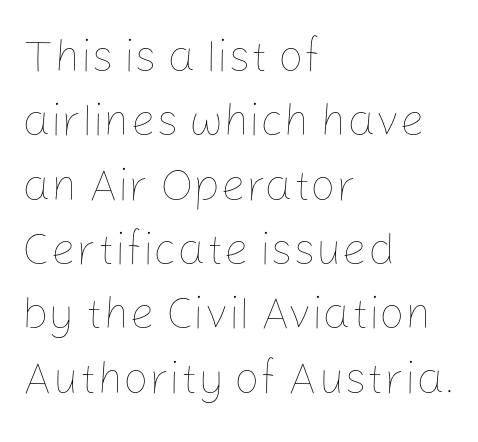
{"italic": "no", "bold": "no", "weight": "thin", "width": "normal", "stroke_contrast": "low", "x_height": "medium", "monospaced": "no", "underline": "no", "align": "left", "line_spacing": "normal", "line_spacing_ratio": 1.43, "letter_spacing": "normal", "letter_spacing_em": 0.0, "glyph_px": 45}
